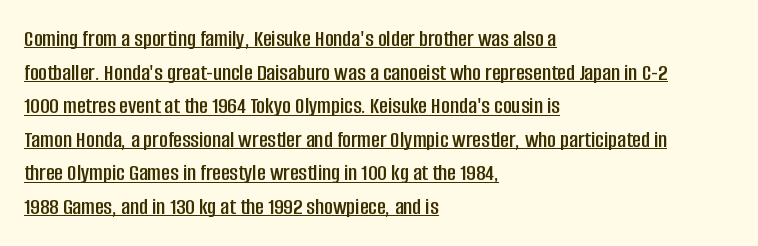
{"italic": "no", "underline": "yes", "align": "left", "line_spacing": "normal", "line_spacing_ratio": 1.4, "letter_spacing": "normal", "letter_spacing_em": 0.0, "glyph_px": 24}
